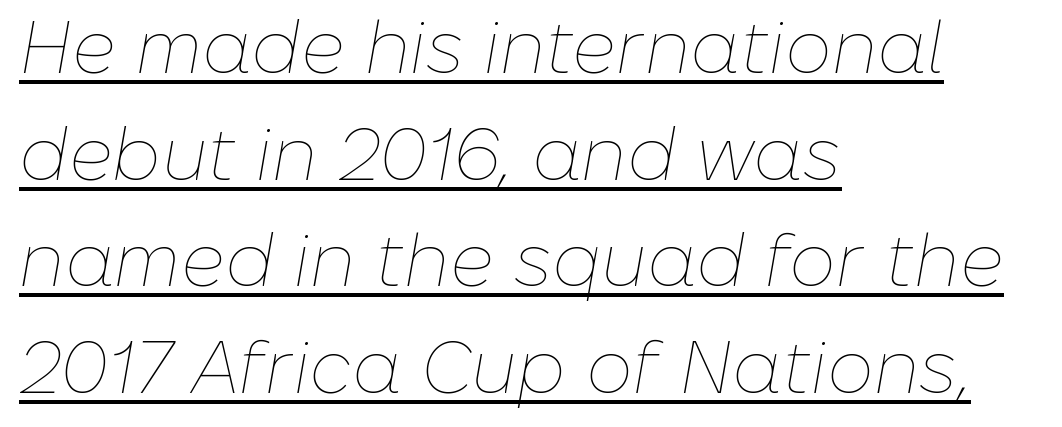
Caption: multi-line text, flush left, ragged right. The glyphs look as if they've been sheared to an angle. Counters stay open thanks to moderate or lighter strokes. How would I describe the line gaps? Plain and ordinary.
